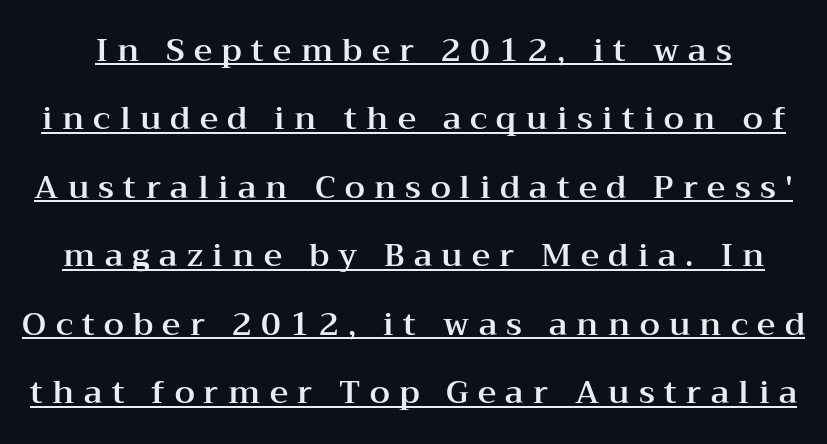
Q: Is the text italic (slanted)? A: No, it is upright.
Q: Is the typeface a serif or a sans-serif typeface? A: Serif.
Q: Is the text underlined? A: Yes.
Q: Is the spacing between letters normal or unusually wide? A: Unusually wide.
Q: Is the spacing between lines tight, normal or loose? A: Loose.
Q: Width (condensed, normal, or wide)? A: Wide.
Q: Stroke contrast? A: Medium.
Q: x-height? A: Medium.
Q: Monospaced? A: No.
